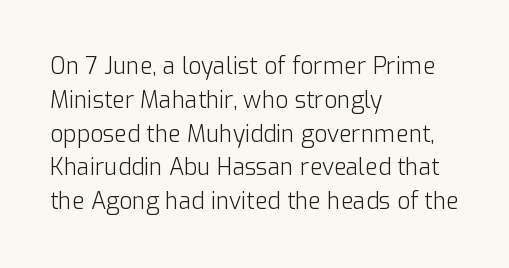
Q: Is the text bold? A: No.
Q: Is the text italic (slanted)? A: No, it is upright.
Q: Is the text underlined? A: No.
Q: How is the paragraph aligned? A: Left-aligned.
Q: Is the spacing between letters normal or unusually wide? A: Normal.
Q: Is the spacing between lines tight, normal or loose? A: Normal.
